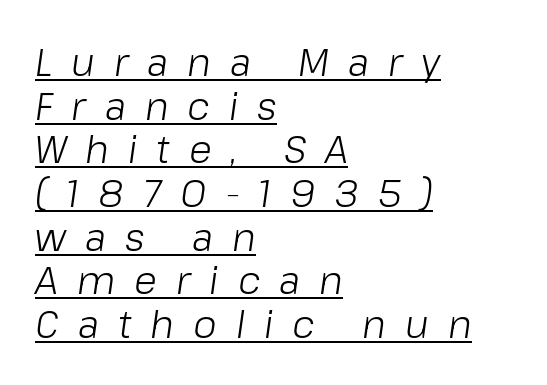
The image shows 38 px light type, italic (leaning right); set left-aligned, tight line spacing (1.15x), unusually wide letter spacing (+0.5 em), underlined; low stroke contrast and a medium x-height.
